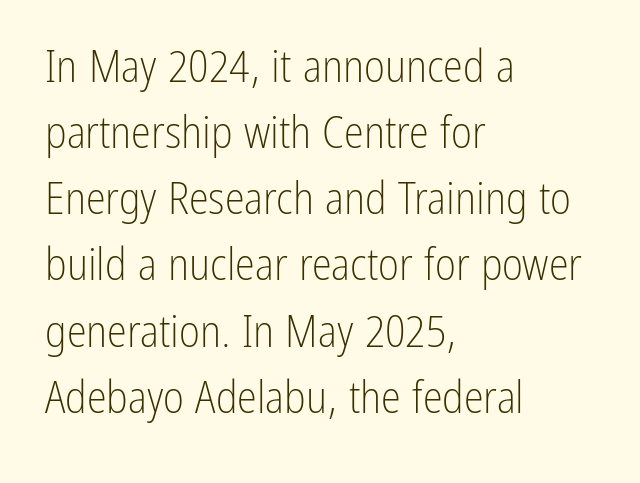
Inter-character spacing is left at the font's built-in metrics. The lines in this sample share a left origin and differ only in where they stop. Do the characters align in a grid? No, the font is proportional. On a weight scale, this lands at 450 or below. Regular leading. Rule under the text: the space is simply empty.
